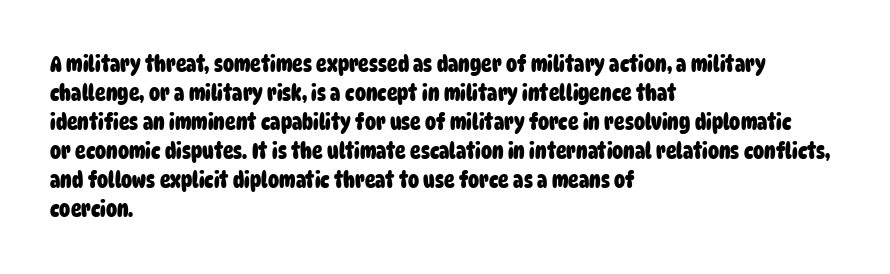
Q: Is the text bold? A: Yes.
Q: Is the text underlined? A: No.
Q: How is the paragraph aligned? A: Left-aligned.
Q: Is the spacing between letters normal or unusually wide? A: Normal.
Q: Is the spacing between lines tight, normal or loose? A: Normal.
